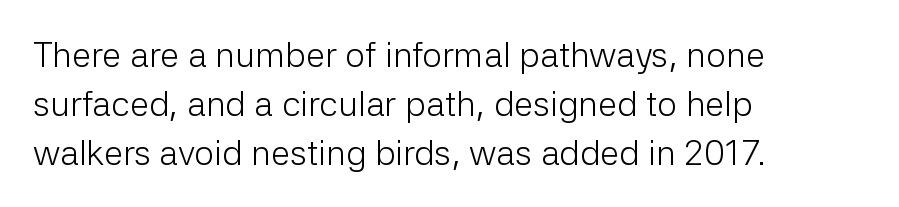
Plain, unruled lines of type. Weight class: somewhere from thin through regular. A typesetter would call this leading conventional body-copy spacing. The rendering shows plain stroke endings on the letterforms — a sans-serif design.
